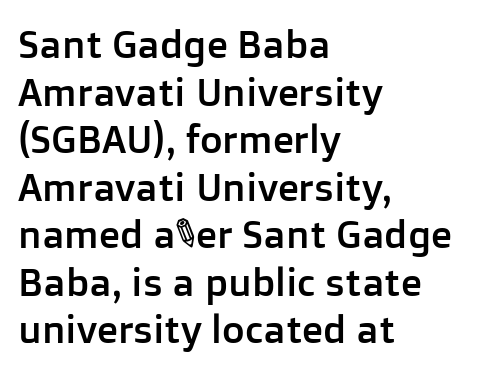
Words appear dense and cohesive because spacing is normal. Rule under the text: the space is simply empty. A typesetter would label this face a sans. Characters remain perfectly vertical along every line. The letters advance in unequal steps, a hallmark of proportional type. The lines are quadded left.
